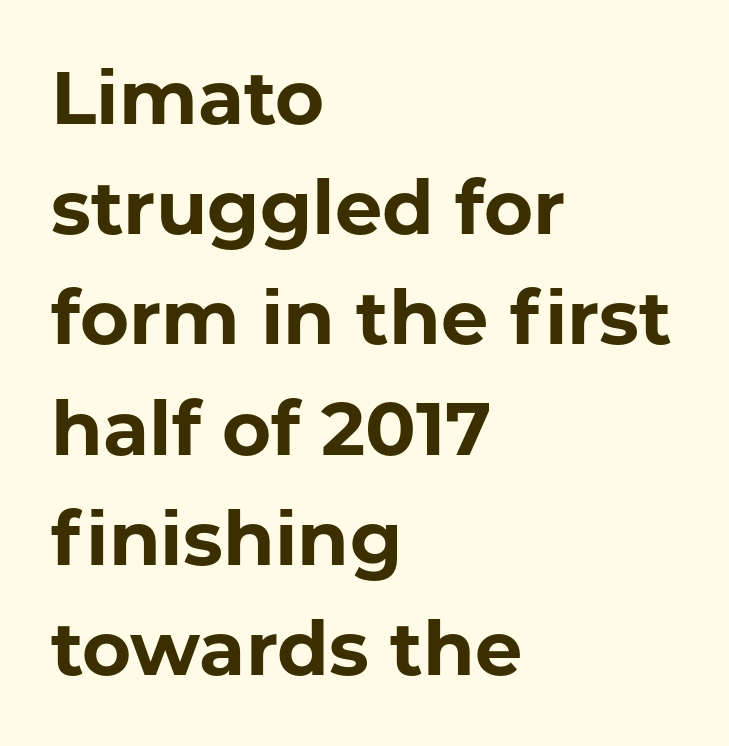
The lettering stays uniformly vertical, giving the passage a roman look. How are the letters spaced? Ordinarily, with no added tracking. Each row of text sits above clean, open space. If you measured baseline to baseline, you'd find a middling distance. Note the varied advance widths — an 'i' is clearly narrower than an 'm'.
